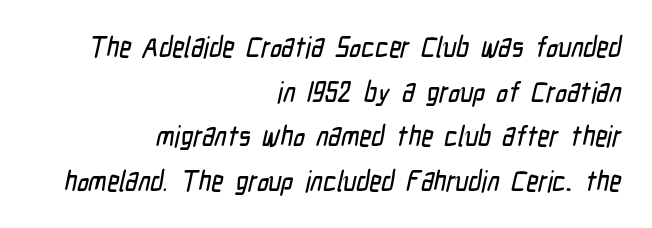
Looks like regular typesetting: each glyph gets only the width it needs. Stroke terminals: plain, sans-serif. Honestly, the row spacing looks completely unremarkable. The passage is arranged like a letterhead date or caption credit — flush right. This rendering leaves character spacing at its baseline value.
